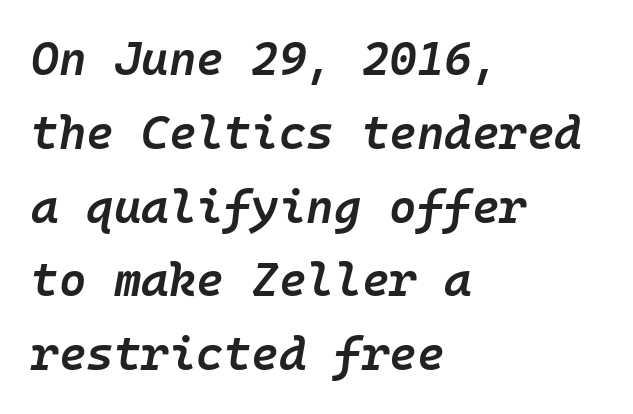
A normal amount of white space separates one row of letters from the next. Only glyphs here, with clear space below each row. Each line starts at the same left margin while the right side varies. Tall strokes in this sample are angled rather than plumb. Words appear dense and cohesive because spacing is normal.
